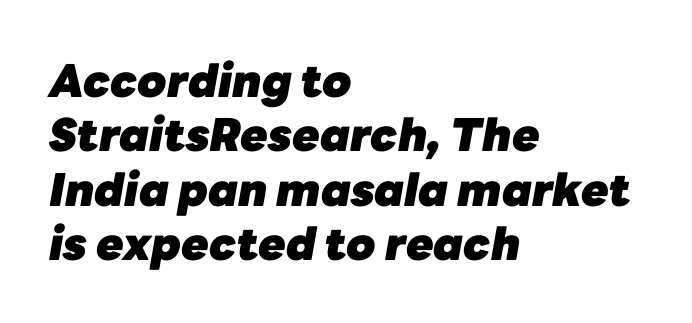
Q: Is the text bold? A: Yes.
Q: Is the text italic (slanted)? A: Yes, it leans right by about 10 degrees.
Q: Is the text underlined? A: No.
Q: How is the paragraph aligned? A: Left-aligned.
Q: Is the spacing between letters normal or unusually wide? A: Normal.
Q: Width (condensed, normal, or wide)? A: Normal.
Q: Stroke contrast? A: Low.
Q: x-height? A: Medium.
Q: Monospaced? A: No.
